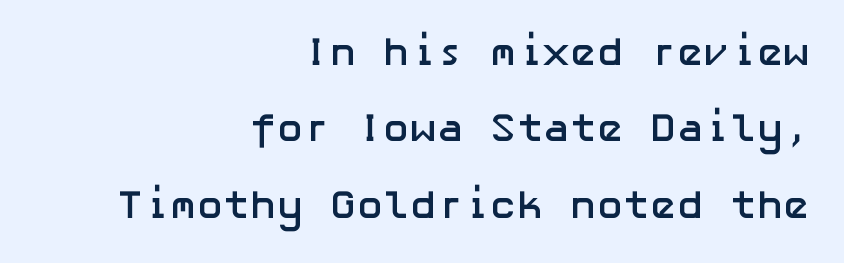
{"serif": "no", "italic": "no", "bold": "yes", "weight": "semibold", "width": "normal", "stroke_contrast": "low", "x_height": "medium", "underline": "no", "align": "right", "line_spacing": "loose", "line_spacing_ratio": 1.91, "letter_spacing": "normal", "letter_spacing_em": 0.0, "glyph_px": 40}
